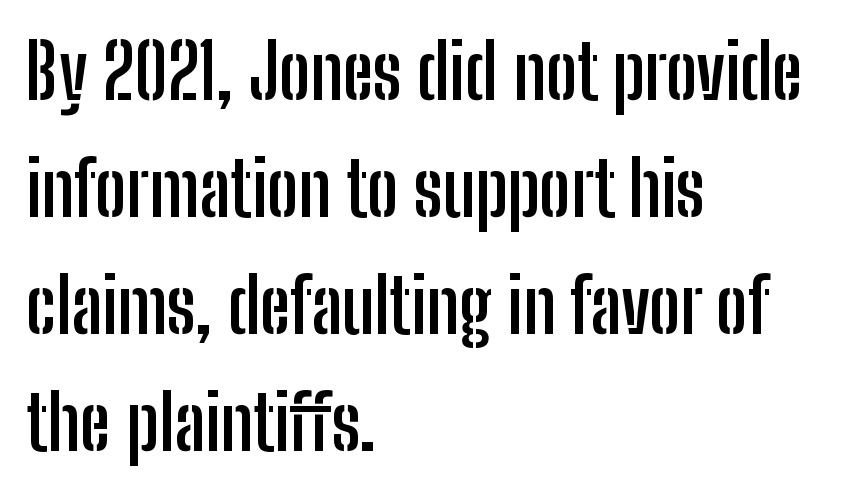
{"serif": "no", "italic": "no", "bold": "yes", "weight": "semibold", "width": "condensed", "stroke_contrast": "low", "x_height": "medium", "monospaced": "no", "underline": "no", "align": "left", "line_spacing": "normal", "line_spacing_ratio": 1.56, "letter_spacing": "normal", "letter_spacing_em": 0.0, "glyph_px": 75}
